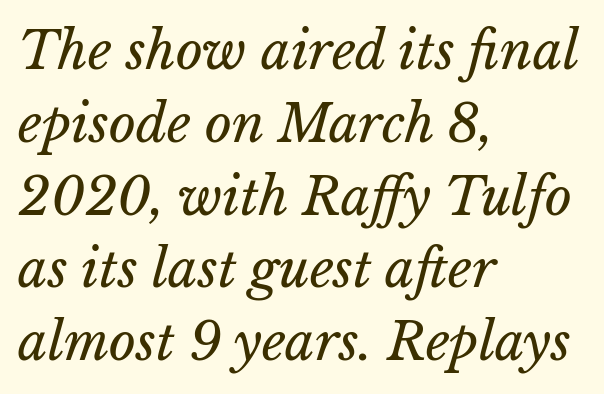
The specimen omits any rule beneath the text block's lines. You could not count columns in this text — the font is proportionally spaced. Each word holds together tightly as a unit, with standard inter-letter gaps. The cut favours lightness, reaching ordinary text weight at its darkest. The paragraph shown leans on its left margin.
